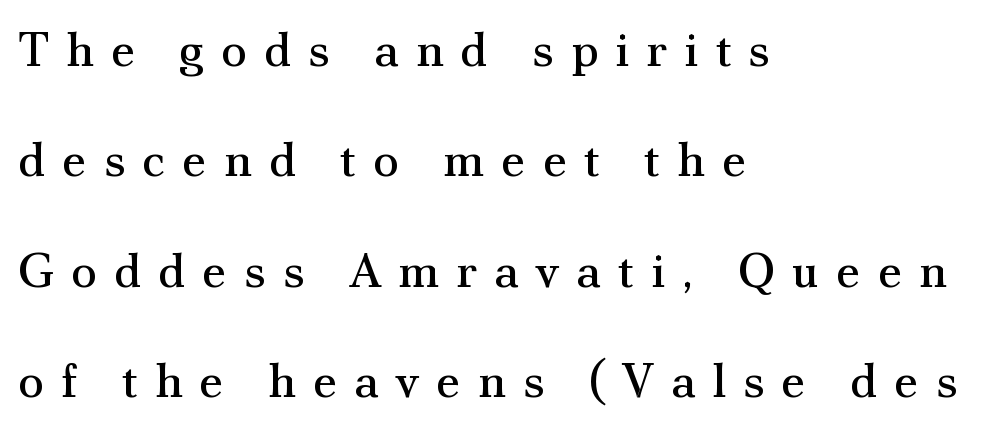
{"serif": "yes", "italic": "no", "bold": "no", "weight": "regular", "width": "normal", "stroke_contrast": "medium", "x_height": "small", "monospaced": "no", "underline": "no", "align": "left", "line_spacing": "loose", "line_spacing_ratio": 2.3, "letter_spacing": "wide", "letter_spacing_em": 0.35, "glyph_px": 48}
